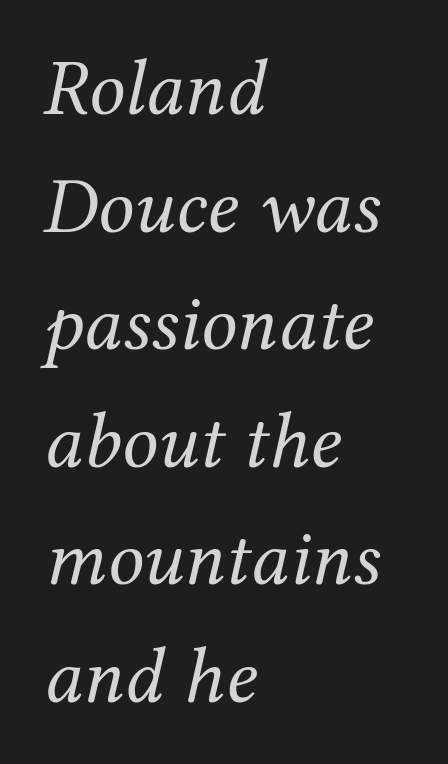
The image shows 80 px regular-weight serif type, italic (leaning right); set left-aligned, normal line spacing (1.47x), normal letter spacing, not underlined; medium stroke contrast and a medium x-height.
